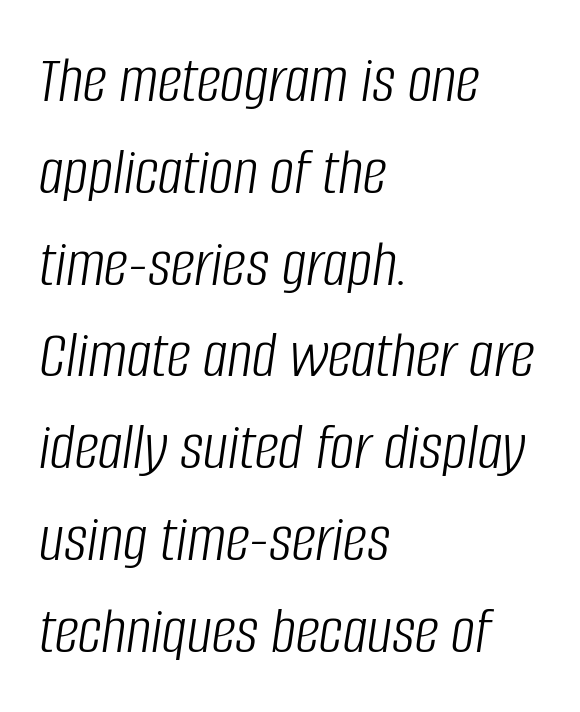
Q: Is the text bold? A: No.
Q: Is the text italic (slanted)? A: Yes, it leans right by about 8 degrees.
Q: Is the text underlined? A: No.
Q: How is the paragraph aligned? A: Left-aligned.
Q: Is the spacing between letters normal or unusually wide? A: Normal.
Q: Is the spacing between lines tight, normal or loose? A: Normal.
Q: Width (condensed, normal, or wide)? A: Condensed.
Q: Stroke contrast? A: Low.
Q: x-height? A: Large.
Q: Monospaced? A: No.
